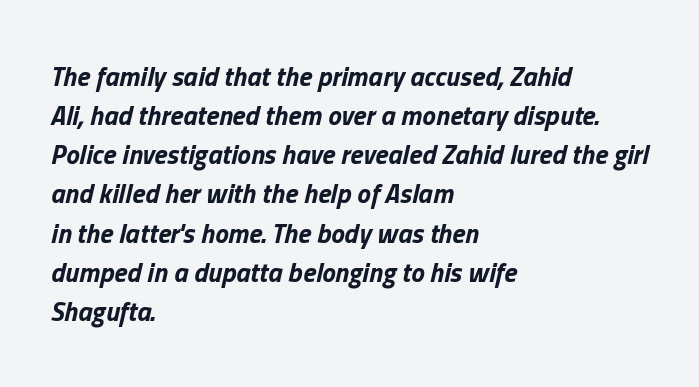
The image shows 27 px bold type, italic (leaning right); set left-aligned, normal line spacing (1.45x), normal letter spacing, not underlined.
